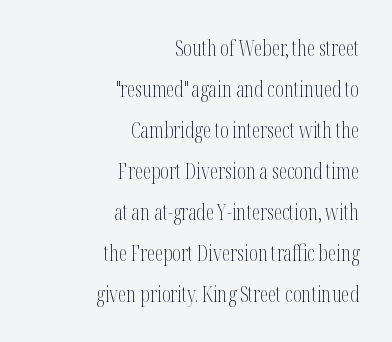
Weight: not bold — regular or lighter. In terms of leading, this rendering errs on the spacious side. Does extra space separate the letters? No, they use regular spacing. Casual observation: everything's shoved over to the right.
